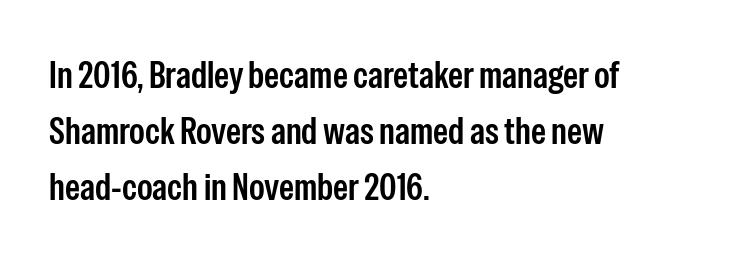
{"serif": "no", "italic": "no", "width": "condensed", "stroke_contrast": "low", "x_height": "medium", "monospaced": "no", "underline": "no", "align": "left", "line_spacing": "normal", "line_spacing_ratio": 1.47, "letter_spacing": "normal", "letter_spacing_em": 0.0, "glyph_px": 38}
